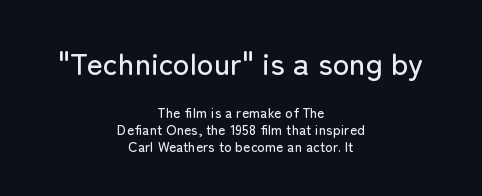
Q: Is the text italic (slanted)? A: No, it is upright.
Q: Is the typeface a serif or a sans-serif typeface? A: Sans-serif.
Q: Is the text underlined? A: No.
Q: How is the paragraph aligned? A: Centered.
Q: Is the spacing between letters normal or unusually wide? A: Normal.
Q: Which block of text is set in a larger size, the first (top) or the second (bottom)? A: The first (top) one.
Q: Width (condensed, normal, or wide)? A: Normal.
Q: Stroke contrast? A: Low.
Q: x-height? A: Medium.
Q: Monospaced? A: No.
